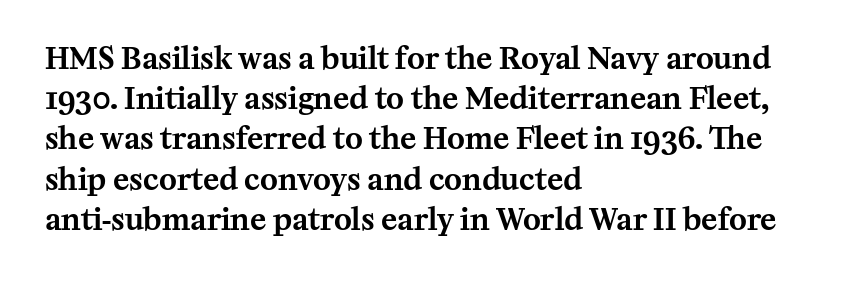
The foot of each line stays bare and open. Layout note: lines flush left. Notice how the stems are strictly vertical — no italics here. Words appear dense and cohesive because spacing is normal. Font category for this specimen: serif. A typesetter would call this proportional, since set widths differ per character.
